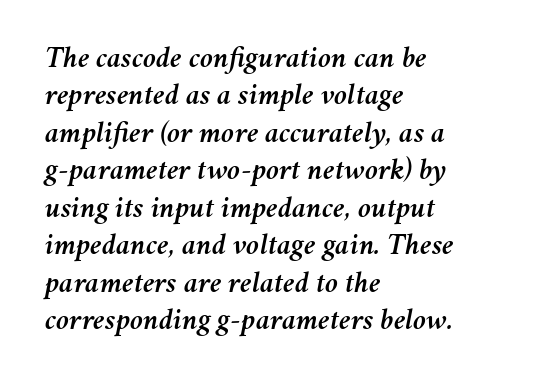
The image shows 30 px text type, italic (leaning right); set left-aligned, normal line spacing (1.25x), normal letter spacing, not underlined; medium stroke contrast and a medium x-height.
